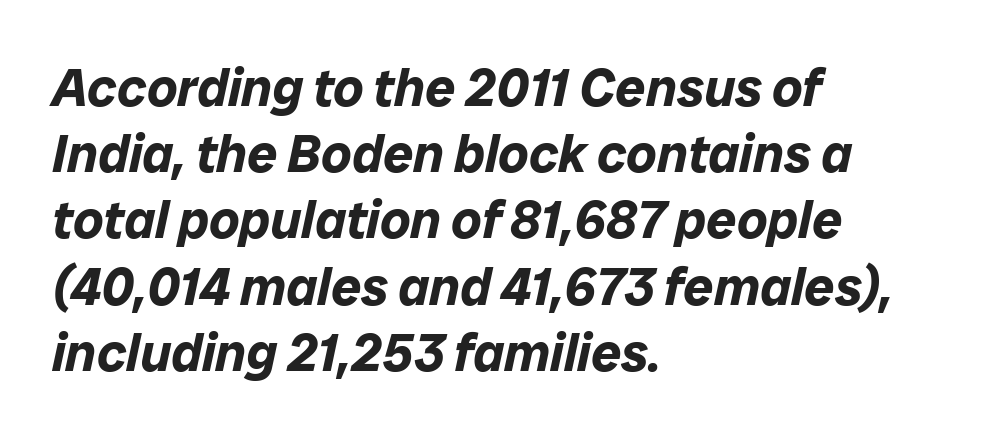
{"italic": "yes", "lean": "right", "slant_degrees": 12, "bold": "yes", "weight": "bold", "width": "normal", "stroke_contrast": "low", "x_height": "medium", "monospaced": "no", "underline": "no", "align": "left", "line_spacing": "normal", "line_spacing_ratio": 1.25, "letter_spacing": "normal", "letter_spacing_em": 0.0, "glyph_px": 53}
